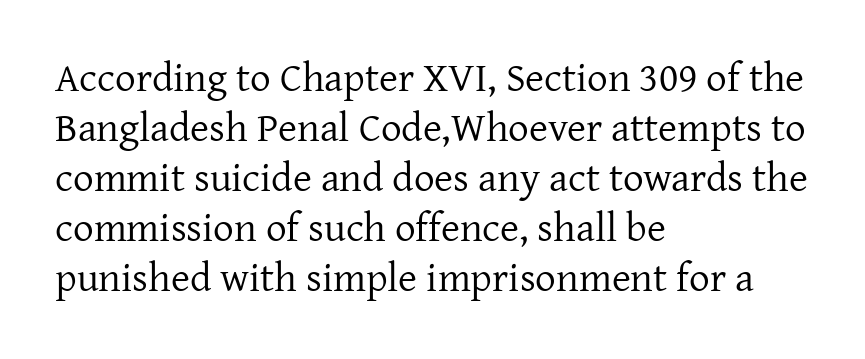
Q: Is the text bold? A: No.
Q: Is the text italic (slanted)? A: No, it is upright.
Q: Is the typeface a serif or a sans-serif typeface? A: Serif.
Q: Is the text underlined? A: No.
Q: How is the paragraph aligned? A: Left-aligned.
Q: Is the spacing between letters normal or unusually wide? A: Normal.
Q: Width (condensed, normal, or wide)? A: Normal.
Q: Stroke contrast? A: Low.
Q: x-height? A: Medium.
Q: Monospaced? A: No.
